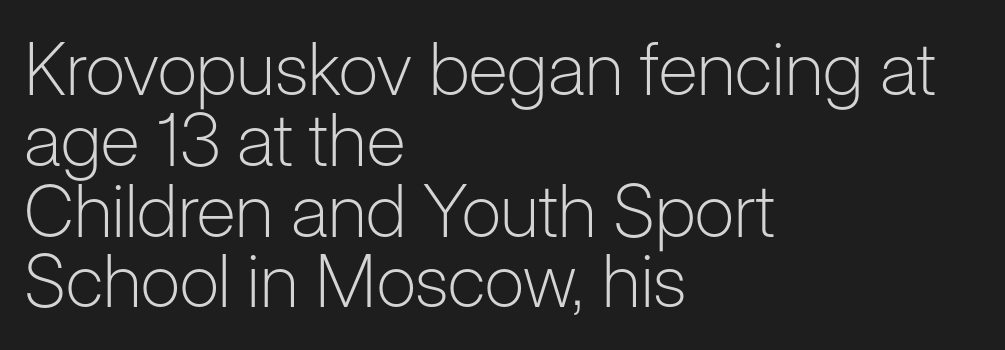
The image shows 73 px light sans-serif type, upright; set left-aligned, tight line spacing (0.97x), normal letter spacing, not underlined; low stroke contrast and a medium x-height.
